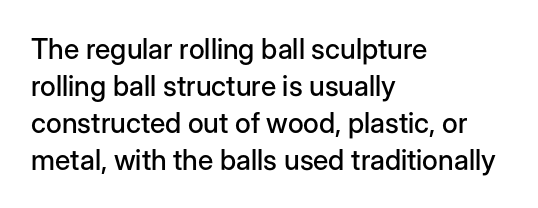
Q: Is the text italic (slanted)? A: No, it is upright.
Q: Is the typeface a serif or a sans-serif typeface? A: Sans-serif.
Q: Is the text underlined? A: No.
Q: How is the paragraph aligned? A: Left-aligned.
Q: Is the spacing between letters normal or unusually wide? A: Normal.
Q: Is the spacing between lines tight, normal or loose? A: Normal.
Q: Width (condensed, normal, or wide)? A: Normal.
Q: Stroke contrast? A: Low.
Q: x-height? A: Medium.
Q: Monospaced? A: No.
